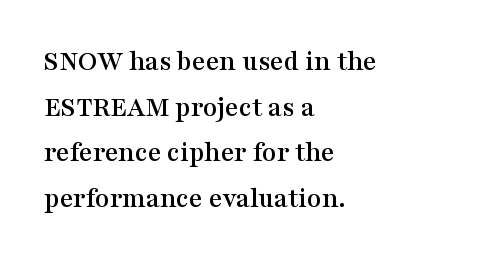
The image shows 29 px wide serif type, upright; set left-aligned, normal line spacing (1.57x), normal letter spacing, not underlined; medium stroke contrast and a medium x-height.
